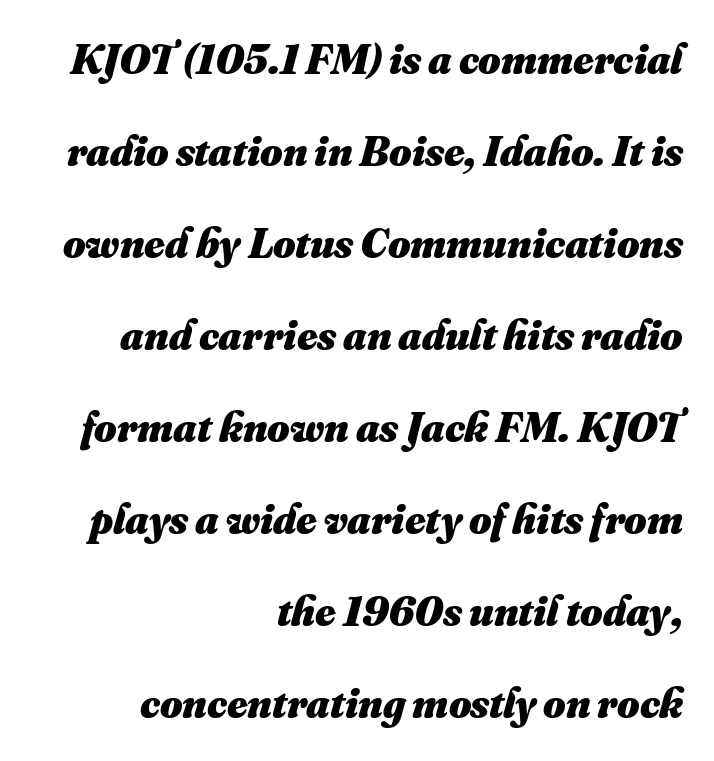
The image shows 43 px heavy type; set right-aligned, loose line spacing (2.14x), normal letter spacing, not underlined; medium stroke contrast and a small x-height.
